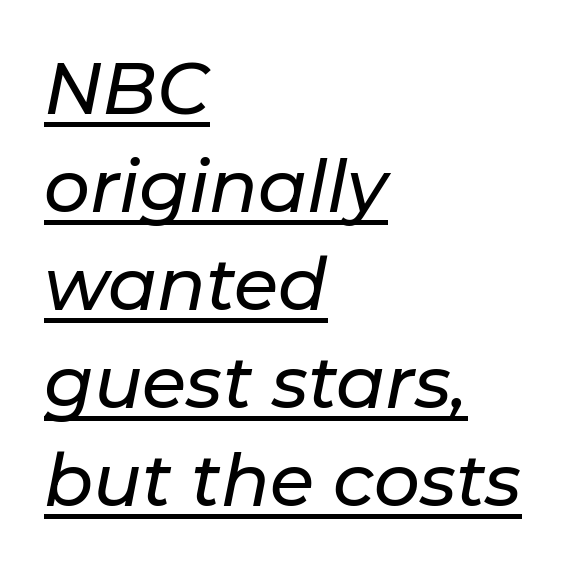
The image shows 72 px text type, italic (leaning right); set left-aligned, normal line spacing (1.36x), normal letter spacing, underlined; low stroke contrast and a medium x-height.
